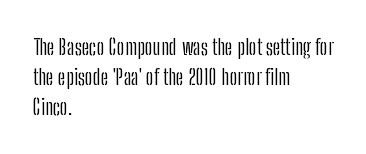
{"italic": "no", "bold": "no", "underline": "no", "align": "left", "line_spacing": "normal", "line_spacing_ratio": 1.37, "letter_spacing": "normal", "letter_spacing_em": 0.0, "glyph_px": 22}
